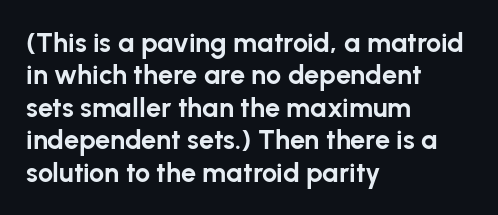
Q: Is the text bold? A: Yes.
Q: Is the text italic (slanted)? A: No, it is upright.
Q: Is the text underlined? A: No.
Q: How is the paragraph aligned? A: Left-aligned.
Q: Is the spacing between letters normal or unusually wide? A: Normal.
